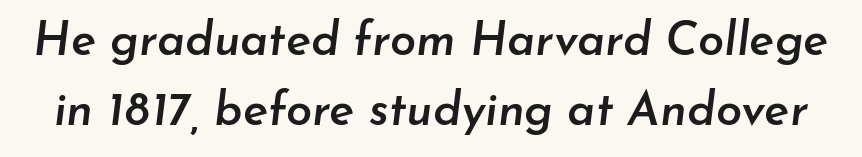
{"italic": "yes", "lean": "right", "slant_degrees": 7, "bold": "semi", "weight": "semibold", "width": "normal", "stroke_contrast": "low", "x_height": "small", "monospaced": "no", "underline": "no", "line_spacing": "normal", "line_spacing_ratio": 1.5, "letter_spacing": "normal", "letter_spacing_em": 0.0, "glyph_px": 47}
